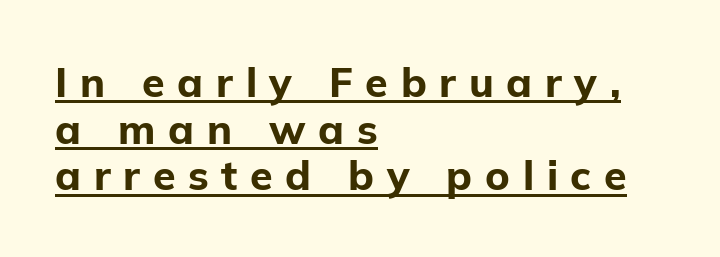
Q: Is the text bold? A: Yes.
Q: Is the text italic (slanted)? A: No, it is upright.
Q: Is the typeface a serif or a sans-serif typeface? A: Sans-serif.
Q: Is the text underlined? A: Yes.
Q: How is the paragraph aligned? A: Left-aligned.
Q: Is the spacing between letters normal or unusually wide? A: Unusually wide.
Q: Is the spacing between lines tight, normal or loose? A: Tight.
Q: Width (condensed, normal, or wide)? A: Normal.
Q: Stroke contrast? A: Low.
Q: x-height? A: Medium.
Q: Monospaced? A: No.
